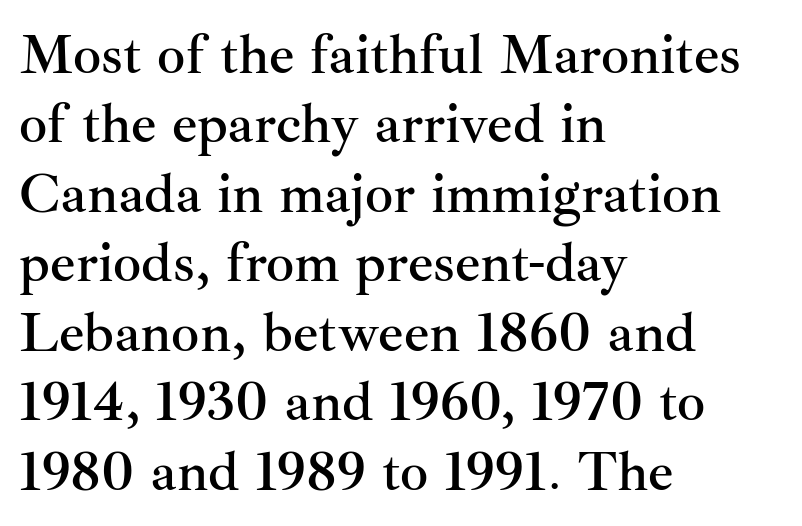
Q: Is the text italic (slanted)? A: No, it is upright.
Q: Is the typeface a serif or a sans-serif typeface? A: Serif.
Q: Is the text underlined? A: No.
Q: How is the paragraph aligned? A: Left-aligned.
Q: Is the spacing between letters normal or unusually wide? A: Normal.
Q: Width (condensed, normal, or wide)? A: Normal.
Q: Stroke contrast? A: Medium.
Q: x-height? A: Small.
Q: Monospaced? A: No.
